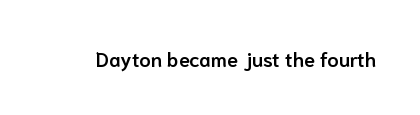
I'd describe the lettering as semibold — firm but not a full bold. The string is rendered with underlining switched off. If you drew a line through each stem, it would be perfectly vertical. Observe the ordinary spacing: letters are neighbours, not strangers.
